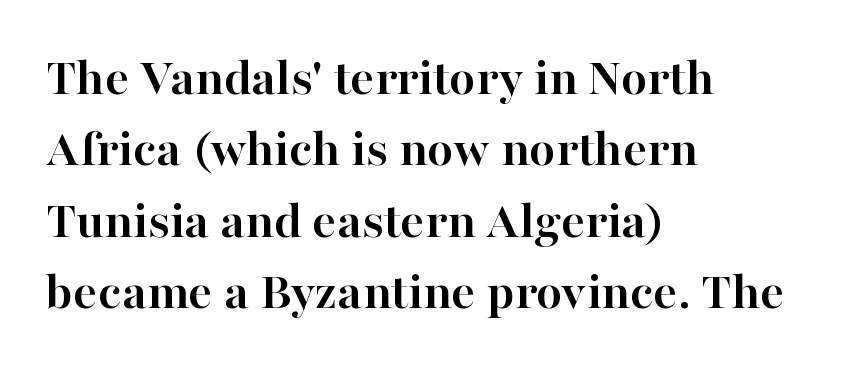
The image shows 54 px semibold serif type, upright; set left-aligned, normal line spacing (1.32x), normal letter spacing, not underlined; high stroke contrast and a medium x-height.
